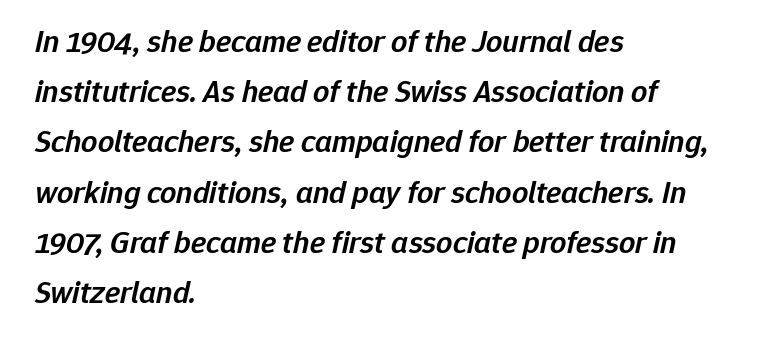
Think of a printed novel: that variable character pitch is what you see here. Style check: oblique. The area under the type is left untouched. Compared with a centered layout, this one pins lines to the left instead. There is no visible air inserted between adjacent glyphs.
